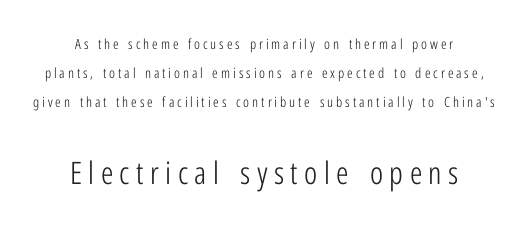
Q: Is the text bold? A: No.
Q: Is the text italic (slanted)? A: No, it is upright.
Q: Is the typeface a serif or a sans-serif typeface? A: Sans-serif.
Q: Is the text underlined? A: No.
Q: How is the paragraph aligned? A: Centered.
Q: Is the spacing between letters normal or unusually wide? A: Unusually wide.
Q: Is the spacing between lines tight, normal or loose? A: Loose.
Q: Which block of text is set in a larger size, the first (top) or the second (bottom)? A: The second (bottom) one.
Q: Width (condensed, normal, or wide)? A: Condensed.
Q: Stroke contrast? A: Low.
Q: x-height? A: Medium.
Q: Monospaced? A: No.
